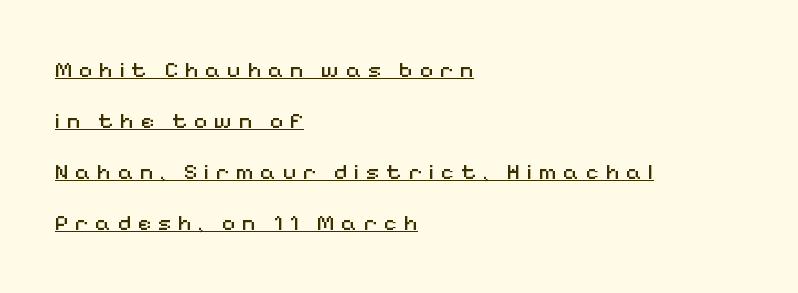
Q: Is the text bold? A: No.
Q: Is the text italic (slanted)? A: No, it is upright.
Q: Is the text underlined? A: Yes.
Q: How is the paragraph aligned? A: Left-aligned.
Q: Is the spacing between letters normal or unusually wide? A: Unusually wide.
Q: Is the spacing between lines tight, normal or loose? A: Loose.
